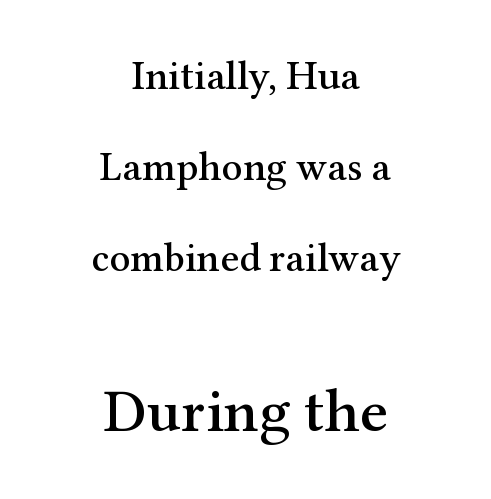
The image shows 62 px serif type, upright; set centered, loose line spacing (2.22x), normal letter spacing, not underlined; the second (bottom) block is 1.51x larger; medium stroke contrast and a medium x-height.
